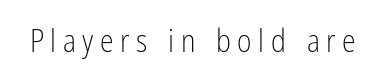
The image shows 31 px light, condensed sans-serif type, upright; set unusually wide letter spacing (+0.21 em), not underlined; low stroke contrast and a medium x-height.
